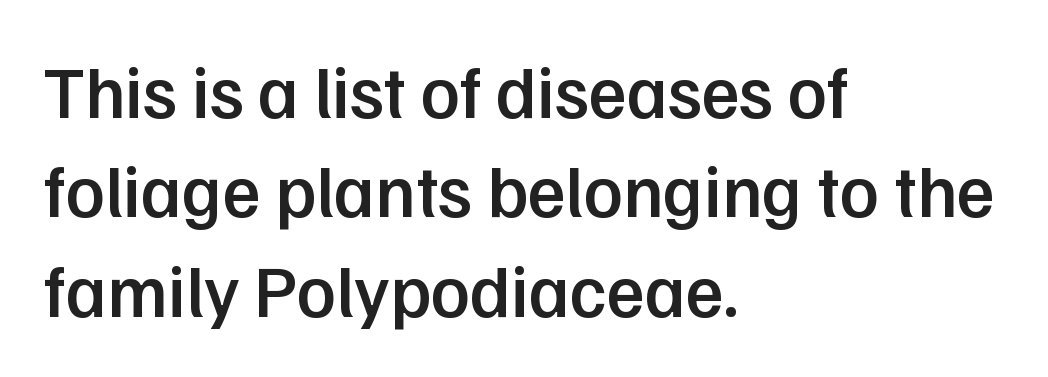
Tall strokes in this sample are plumb rather than angled. Emphasis by weight is partial: semibold. The ragged edge is on the right, which tells us the setting is flush left. Here the glyphs are tracked normally, forming tight word shapes. Letters rest on an invisible, unmarked baseline. Character widths vary here, with narrow letters taking less room than wide ones.
